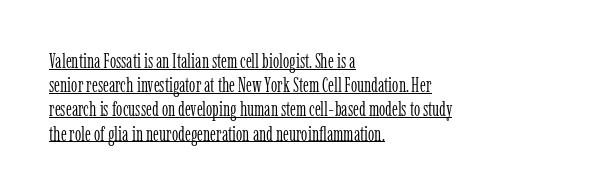
One-word summary of the alignment: left. Posture: upright roman. Letter spacing: default. The rendering uses the underline text-decoration.
